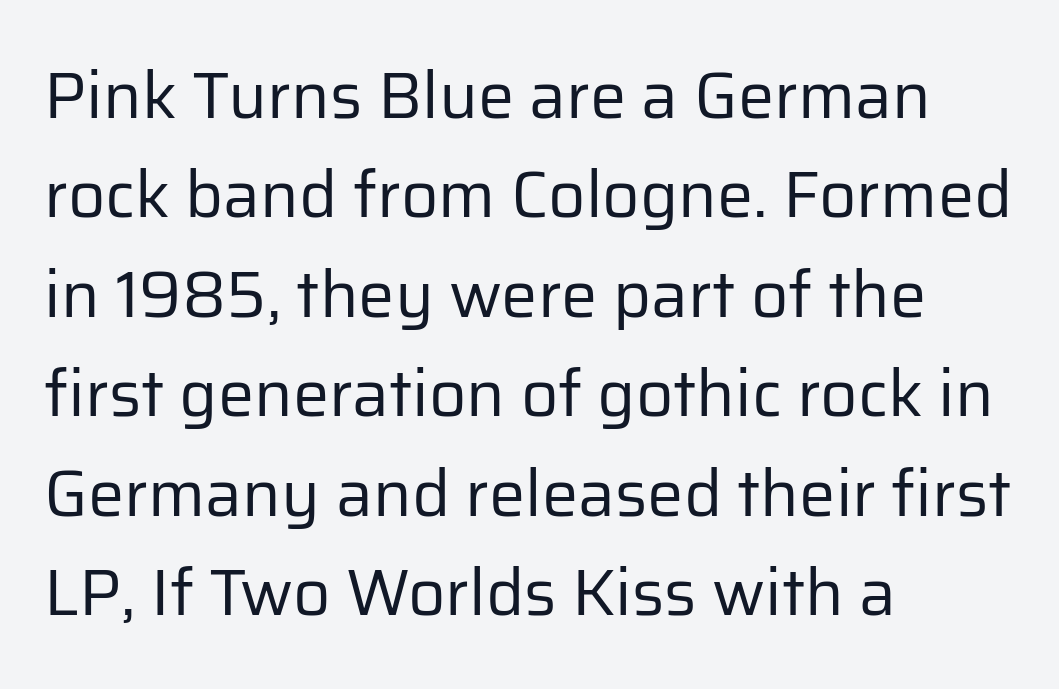
Q: Is the text bold? A: No.
Q: Is the text italic (slanted)? A: No, it is upright.
Q: Is the typeface a serif or a sans-serif typeface? A: Sans-serif.
Q: Is the text underlined? A: No.
Q: How is the paragraph aligned? A: Left-aligned.
Q: Is the spacing between letters normal or unusually wide? A: Normal.
Q: Is the spacing between lines tight, normal or loose? A: Normal.
Q: Width (condensed, normal, or wide)? A: Normal.
Q: Stroke contrast? A: Low.
Q: x-height? A: Medium.
Q: Monospaced? A: No.
